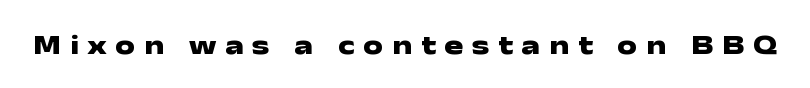
{"serif": "no", "italic": "no", "bold": "yes", "weight": "heavy", "width": "wide", "stroke_contrast": "low", "x_height": "medium", "monospaced": "no", "underline": "no", "letter_spacing": "wide", "letter_spacing_em": 0.31, "glyph_px": 28}
